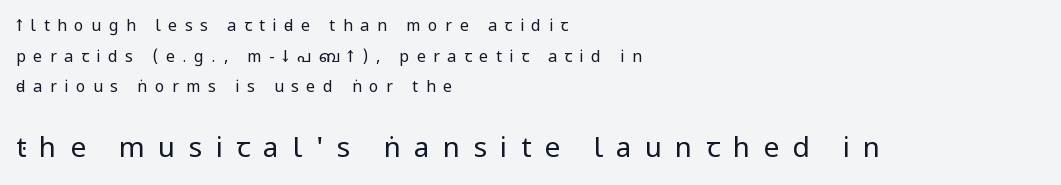
Q: Is the text bold? A: No.
Q: Is the text italic (slanted)? A: No, it is upright.
Q: Is the typeface a serif or a sans-serif typeface? A: Sans-serif.
Q: Is the text underlined? A: No.
Q: How is the paragraph aligned? A: Left-aligned.
Q: Is the spacing between letters normal or unusually wide? A: Unusually wide.
Q: Is the spacing between lines tight, normal or loose? A: Loose.
Q: Which block of text is set in a larger size, the first (top) or the second (bottom)? A: The second (bottom) one.
Q: Width (condensed, normal, or wide)? A: Condensed.
Q: Stroke contrast? A: Low.
Q: x-height? A: Large.
Q: Monospaced? A: No.
